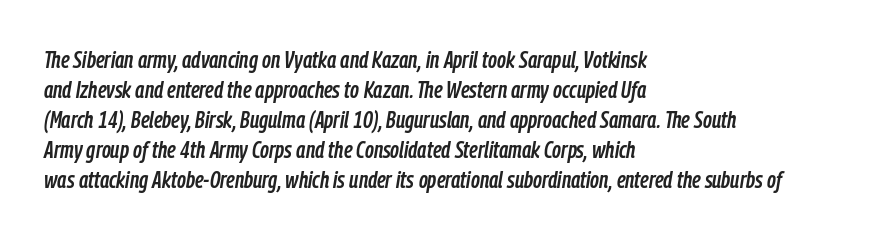
The image shows 24 px text type, italic (leaning right); set left-aligned, normal line spacing (1.25x), normal letter spacing, not underlined.
